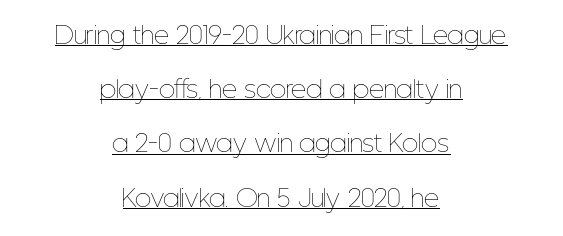
Weight: not bold — regular or lighter. Somebody hit Ctrl+U on this one — the words are underlined. Leading is clearly above the norm, producing a sparse column. Glyph-to-glyph distance matches everyday printed text. Teacher's note: observe the equal gaps on both sides — that is centered alignment. Italic: no, the glyphs are upright roman.
